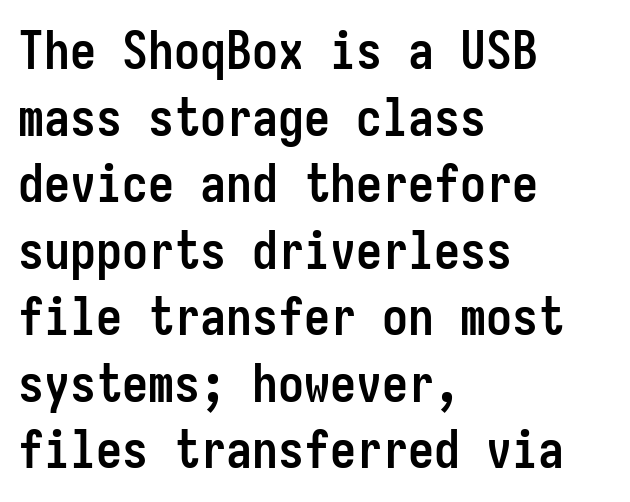
The image shows 52 px semibold, condensed sans-serif type, upright, monospaced; set left-aligned, normal line spacing (1.28x), normal letter spacing, not underlined; low stroke contrast and a medium x-height.
